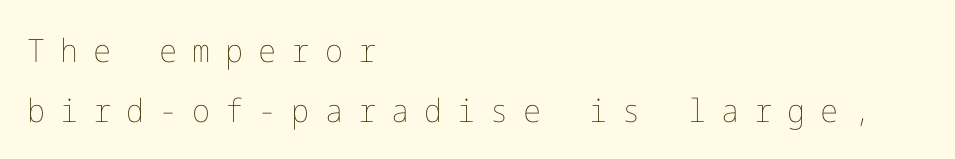
{"italic": "no", "bold": "no", "weight": "thin", "width": "normal", "stroke_contrast": "low", "x_height": "medium", "underline": "no", "align": "left", "line_spacing_ratio": 1.87, "letter_spacing": "wide", "letter_spacing_em": 0.47, "glyph_px": 32}
